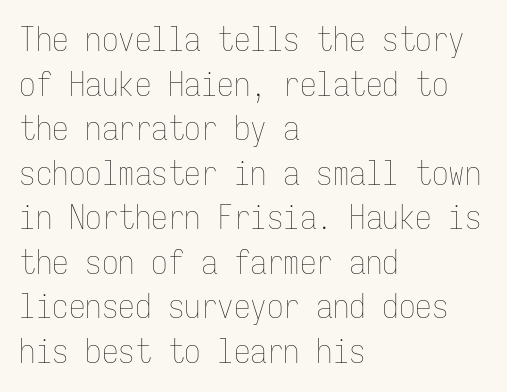
Q: Is the text bold? A: No.
Q: Is the text italic (slanted)? A: No, it is upright.
Q: Is the text underlined? A: No.
Q: How is the paragraph aligned? A: Left-aligned.
Q: Is the spacing between letters normal or unusually wide? A: Normal.
Q: Is the spacing between lines tight, normal or loose? A: Normal.
Q: Width (condensed, normal, or wide)? A: Condensed.
Q: Stroke contrast? A: Low.
Q: x-height? A: Medium.
Q: Monospaced? A: Yes.
